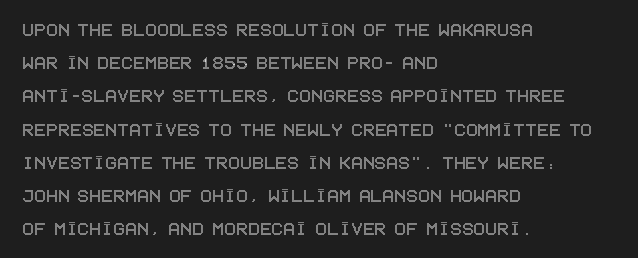
{"italic": "no", "underline": "no", "align": "left", "line_spacing": "normal", "line_spacing_ratio": 1.51, "letter_spacing": "normal", "letter_spacing_em": 0.0, "glyph_px": 22}
